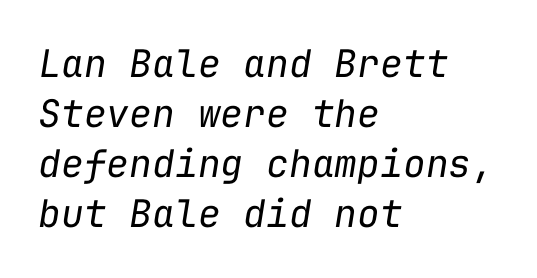
Q: Is the text bold? A: No.
Q: Is the text italic (slanted)? A: Yes, it leans right by about 9 degrees.
Q: Is the text underlined? A: No.
Q: How is the paragraph aligned? A: Left-aligned.
Q: Is the spacing between letters normal or unusually wide? A: Normal.
Q: Is the spacing between lines tight, normal or loose? A: Normal.
Q: Width (condensed, normal, or wide)? A: Normal.
Q: Stroke contrast? A: Low.
Q: x-height? A: Medium.
Q: Monospaced? A: Yes.
